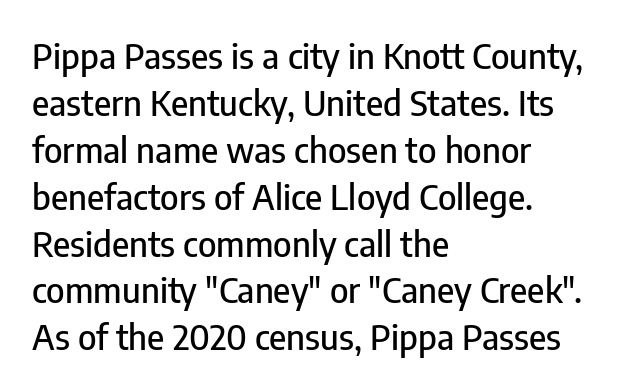
The passage shown is not underscored anywhere. Are there feet on the stems? There aren't — it's a sans. Compared with typical body copy, the letter spacing here is the same. The font's upright variant was chosen for this text.
